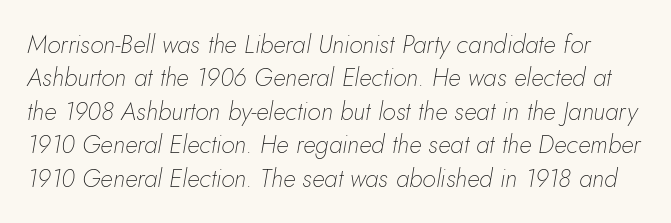
Unmarked baselines from the first word to the last. The font's italic variant was chosen for this text. Characters follow at the spacing the type designer built in. These lines sit exactly where default settings would place them. The strokes are not fattened; the text isn't bold.
